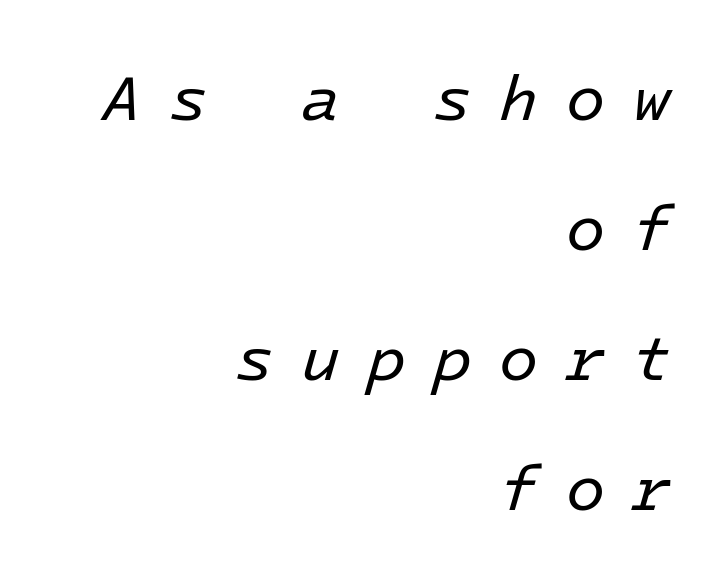
Q: Is the text bold? A: No.
Q: Is the text italic (slanted)? A: Yes, it leans right by about 16 degrees.
Q: Is the text underlined? A: No.
Q: How is the paragraph aligned? A: Right-aligned.
Q: Is the spacing between letters normal or unusually wide? A: Unusually wide.
Q: Is the spacing between lines tight, normal or loose? A: Loose.
Q: Width (condensed, normal, or wide)? A: Normal.
Q: Stroke contrast? A: Low.
Q: x-height? A: Medium.
